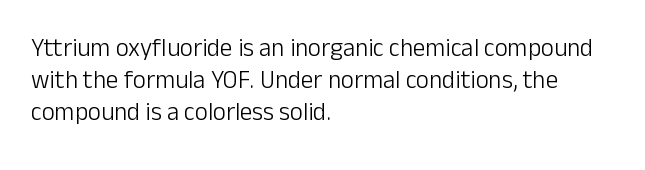
{"italic": "no", "bold": "no", "underline": "no", "align": "left", "line_spacing": "normal", "line_spacing_ratio": 1.29, "letter_spacing": "normal", "letter_spacing_em": 0.0, "glyph_px": 25}
